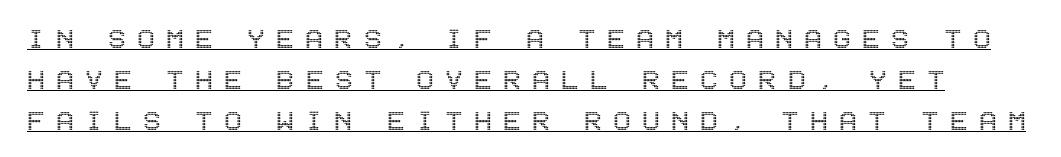
The image shows 33 px condensed type, upright; set line spacing 1.24x, unusually wide letter spacing (+0.34 em), underlined; a large x-height.
